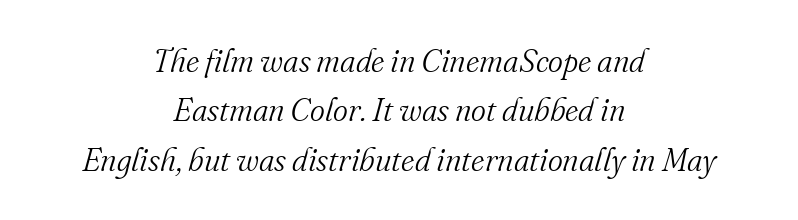
{"serif": "yes", "italic": "yes", "lean": "right", "slant_degrees": 16, "bold": "no", "weight": "light", "width": "normal", "stroke_contrast": "medium", "x_height": "small", "monospaced": "no", "underline": "no", "align": "center", "line_spacing": "normal", "line_spacing_ratio": 1.54, "letter_spacing": "normal", "letter_spacing_em": 0.0, "glyph_px": 32}
